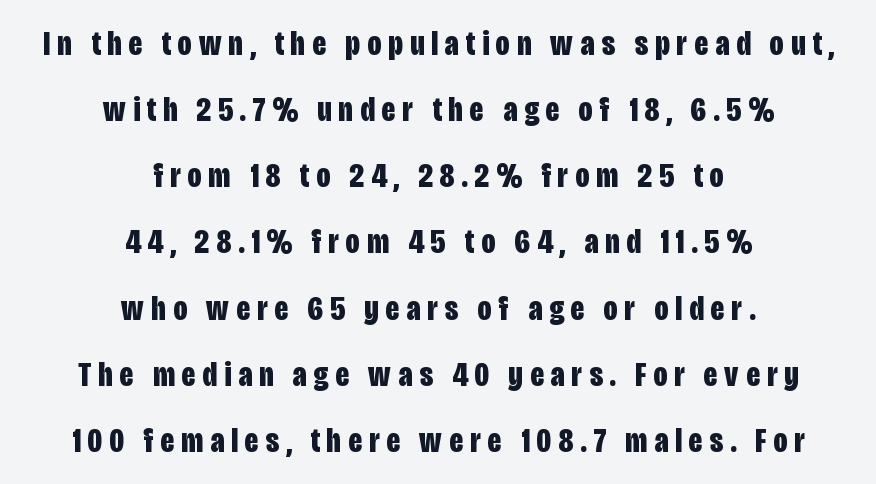
The image shows 35 px bold, condensed sans-serif type, upright; set centered, line spacing 1.89x, unusually wide letter spacing (+0.2 em), not underlined; low stroke contrast and a large x-height.
